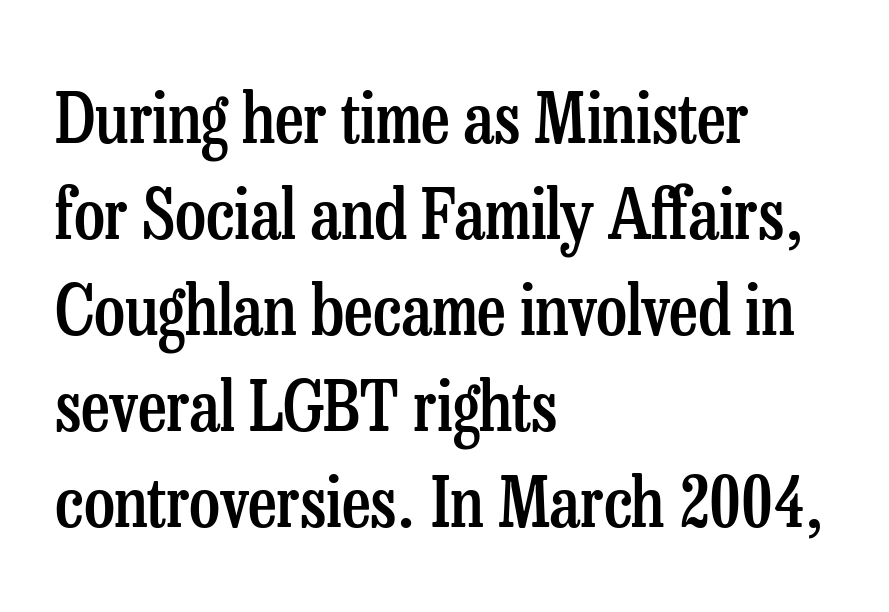
{"serif": "yes", "italic": "no", "bold": "semi", "weight": "semibold", "width": "condensed", "stroke_contrast": "low", "x_height": "medium", "monospaced": "no", "underline": "no", "align": "left", "line_spacing": "normal", "line_spacing_ratio": 1.37, "letter_spacing": "normal", "letter_spacing_em": 0.0, "glyph_px": 70}
